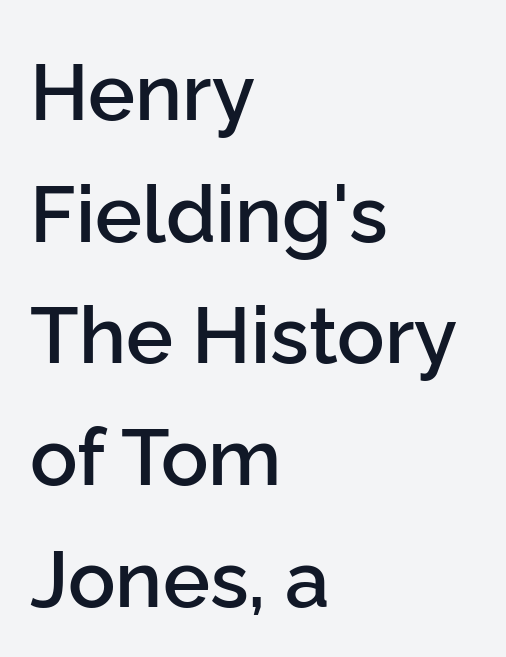
Q: Is the text bold? A: Semi-bold.
Q: Is the text italic (slanted)? A: No, it is upright.
Q: Is the typeface a serif or a sans-serif typeface? A: Sans-serif.
Q: Is the text underlined? A: No.
Q: How is the paragraph aligned? A: Left-aligned.
Q: Is the spacing between letters normal or unusually wide? A: Normal.
Q: Is the spacing between lines tight, normal or loose? A: Normal.
Q: Width (condensed, normal, or wide)? A: Normal.
Q: Stroke contrast? A: Low.
Q: x-height? A: Medium.
Q: Monospaced? A: No.
